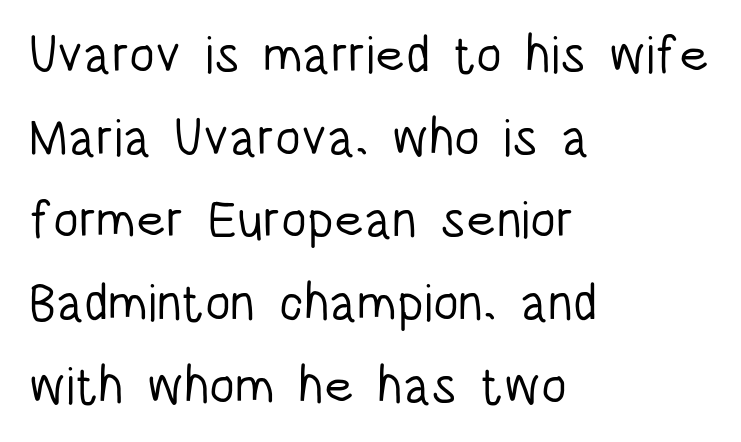
{"serif": "no", "italic": "no", "bold": "no", "weight": "light", "width": "condensed", "stroke_contrast": "low", "x_height": "large", "monospaced": "no", "underline": "no", "align": "left", "line_spacing": "normal", "line_spacing_ratio": 1.59, "letter_spacing": "normal", "letter_spacing_em": 0.0, "glyph_px": 52}
